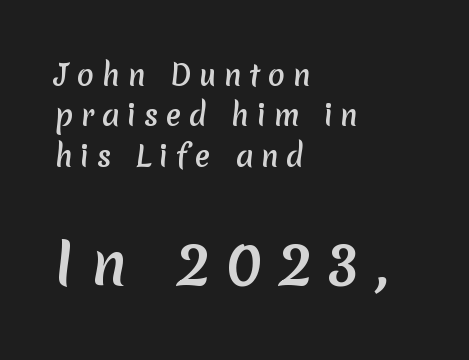
{"serif": "no", "bold": "yes", "weight": "semibold", "width": "normal", "stroke_contrast": "low", "x_height": "medium", "monospaced": "no", "underline": "no", "align": "left", "line_spacing": "normal", "line_spacing_ratio": 1.44, "letter_spacing": "wide", "letter_spacing_em": 0.28, "larger_block": "second", "size_ratio": 2.04, "glyph_px": 57}
